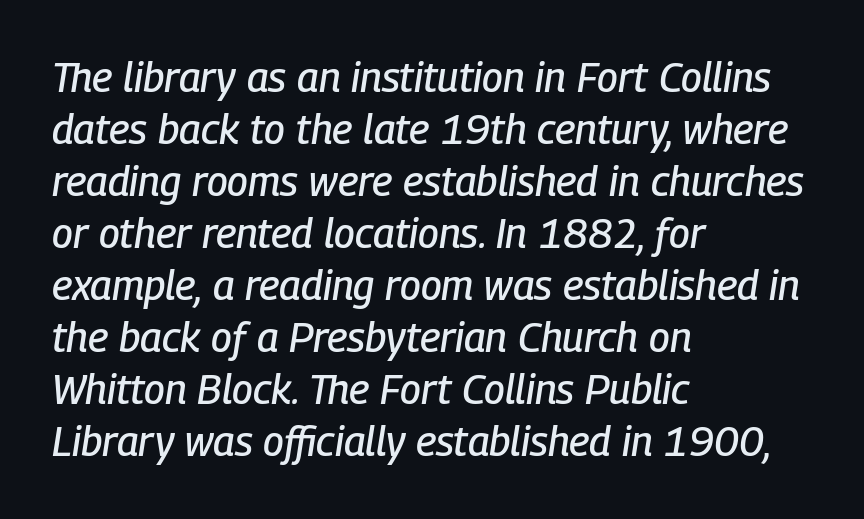
The passage shown stacks its lines at a standard gap. Here the designer chose a conventional face with non-uniform glyph widths. The words here are not underlined. The tracking reads as untouched default to a designer's eye. Does the copy run flush right? No — it runs flush left.
